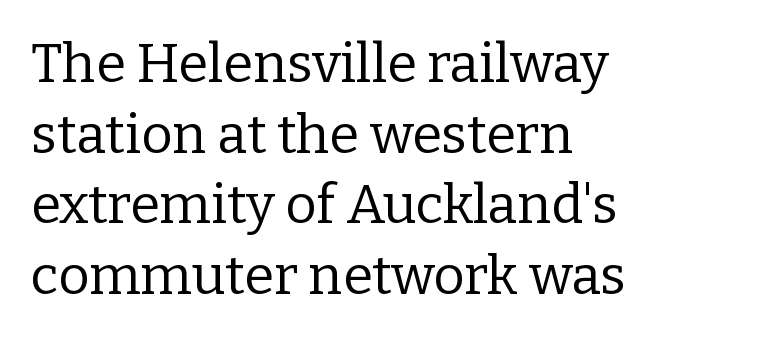
The image shows 54 px regular-weight serif type, upright; set left-aligned, normal line spacing (1.31x), normal letter spacing, not underlined; low stroke contrast and a medium x-height.
